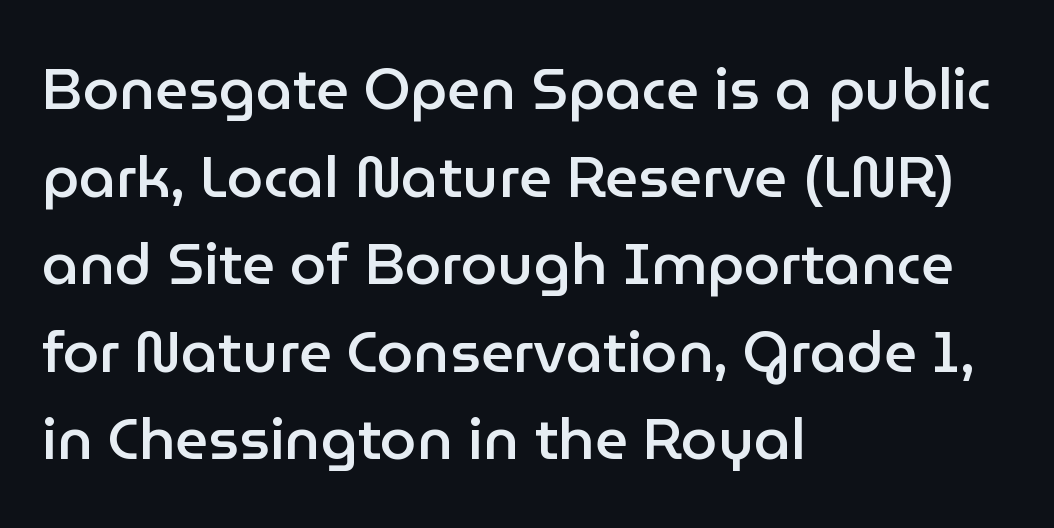
This sample uses a sans-serif face. This sample is left-justified, so line endings fall wherever the words run out. The face used here is a semibold: visibly heavier than regular, lighter than bold. The designer left line spacing at the default.
